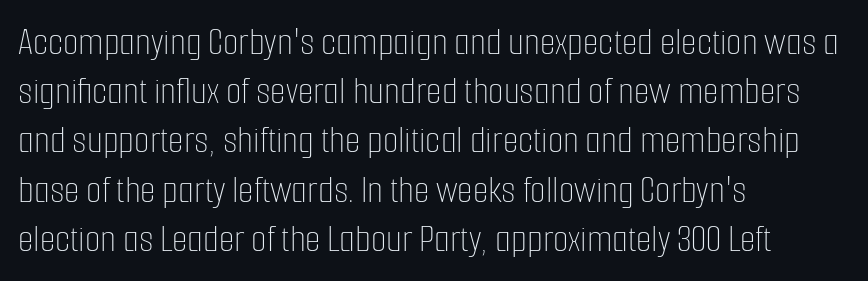
Designer's note — italics off, roman on. Each stroke keeps to a modest, everyday thickness or less. The letters sit at their default tracking, neither squeezed nor spread. Here the designer chose a conventional face with non-uniform glyph widths. Beneath every word, the page is bare. Line beginnings align vertically; line endings do not.
